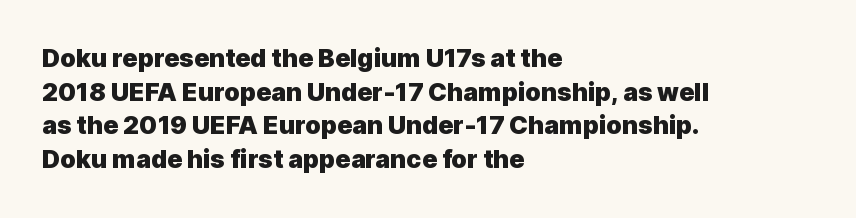
Q: Is the text bold? A: Yes.
Q: Is the text italic (slanted)? A: No, it is upright.
Q: Is the text underlined? A: No.
Q: How is the paragraph aligned? A: Left-aligned.
Q: Is the spacing between letters normal or unusually wide? A: Normal.
Q: Is the spacing between lines tight, normal or loose? A: Normal.
